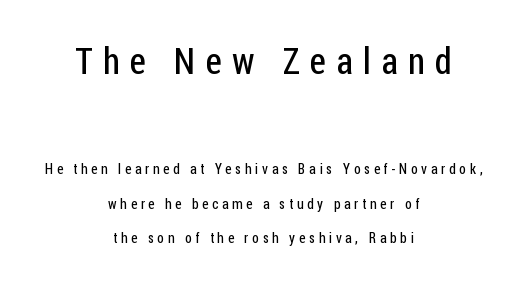
Has an underline been added? It has not. These two chunks differ in scale, with the top chunk taking the larger measure. Observe the wide spacing: letters keep a clear distance from each other. These lines stand farther apart than default settings would place them. The paragraph shown floats in the horizontal middle. A typesetter would call this proportional, since set widths differ per character.
